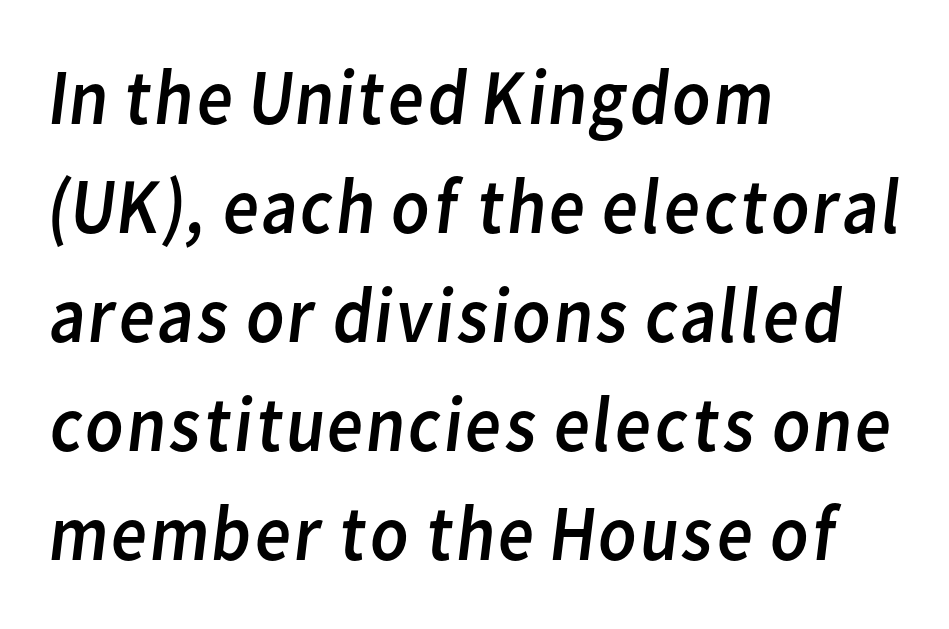
What kind of face is this? One without serifs — a sans. Stroke thickness stays within the range of a standard reading face or lighter. No extra tracking has been applied to these lines. Decoration check: the copy has no underline.
